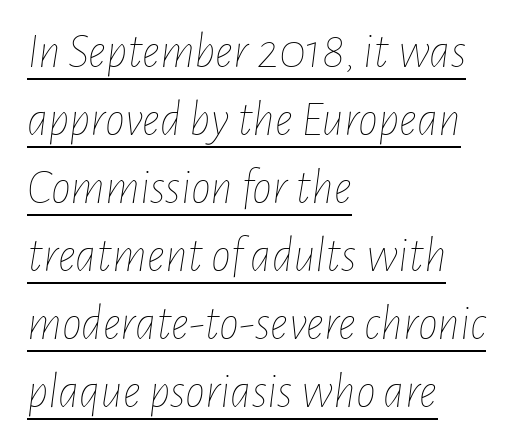
A baseline rule has been typeset under these characters. Evenly set lines give the paragraph a standard silhouette. The letters advance in unequal steps, a hallmark of proportional type. Glyph-to-glyph distance matches everyday printed text. Quick note: italic. This sample is left-justified, so line endings fall wherever the words run out.
